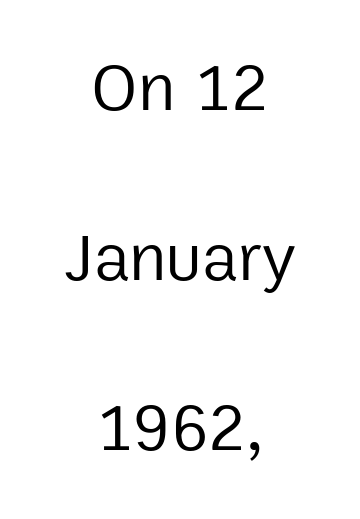
Q: Is the text bold? A: No.
Q: Is the text italic (slanted)? A: No, it is upright.
Q: Is the typeface a serif or a sans-serif typeface? A: Sans-serif.
Q: Is the text underlined? A: No.
Q: How is the paragraph aligned? A: Centered.
Q: Is the spacing between letters normal or unusually wide? A: Normal.
Q: Is the spacing between lines tight, normal or loose? A: Loose.
Q: Width (condensed, normal, or wide)? A: Normal.
Q: Stroke contrast? A: Low.
Q: x-height? A: Medium.
Q: Monospaced? A: No.
